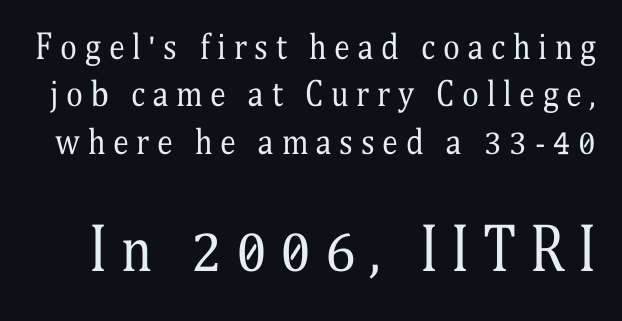
{"serif": "yes", "italic": "no", "bold": "no", "weight": "regular", "width": "condensed", "stroke_contrast": "medium", "x_height": "medium", "monospaced": "no", "underline": "no", "line_spacing": "normal", "line_spacing_ratio": 1.48, "letter_spacing": "wide", "letter_spacing_em": 0.24, "larger_block": "second", "size_ratio": 1.75, "glyph_px": 56}
